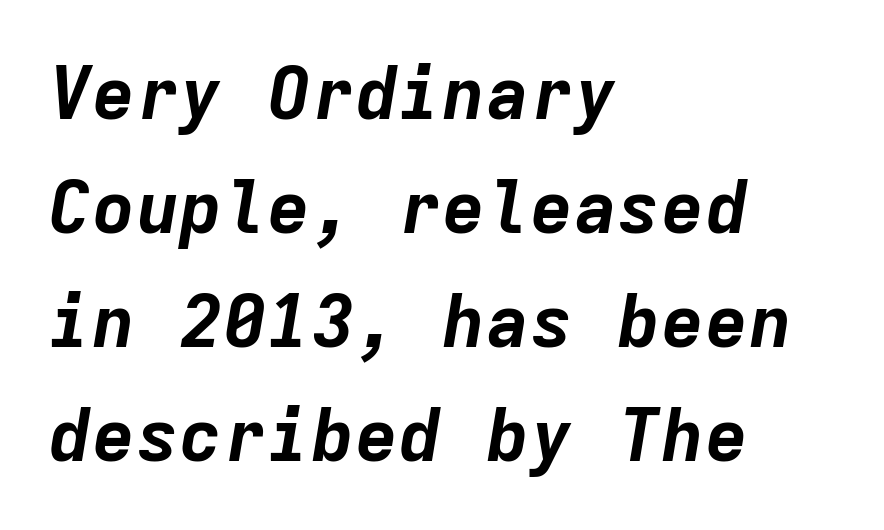
Q: Is the text bold? A: Yes.
Q: Is the text italic (slanted)? A: Yes, it leans right by about 9 degrees.
Q: Is the text underlined? A: No.
Q: How is the paragraph aligned? A: Left-aligned.
Q: Is the spacing between letters normal or unusually wide? A: Normal.
Q: Is the spacing between lines tight, normal or loose? A: Normal.
Q: Width (condensed, normal, or wide)? A: Normal.
Q: Stroke contrast? A: Low.
Q: x-height? A: Medium.
Q: Monospaced? A: Yes.
